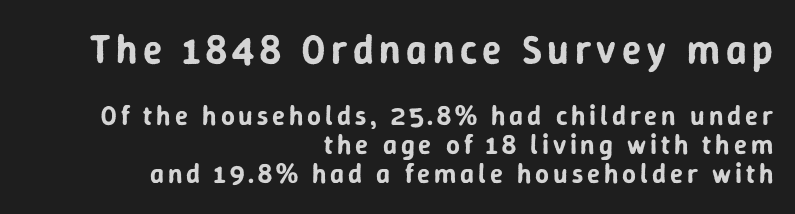
Q: Is the text italic (slanted)? A: No, it is upright.
Q: Is the typeface a serif or a sans-serif typeface? A: Sans-serif.
Q: Is the text underlined? A: No.
Q: How is the paragraph aligned? A: Right-aligned.
Q: Is the spacing between lines tight, normal or loose? A: Tight.
Q: Which block of text is set in a larger size, the first (top) or the second (bottom)? A: The first (top) one.
Q: Width (condensed, normal, or wide)? A: Normal.
Q: Stroke contrast? A: Low.
Q: x-height? A: Medium.
Q: Monospaced? A: No.
